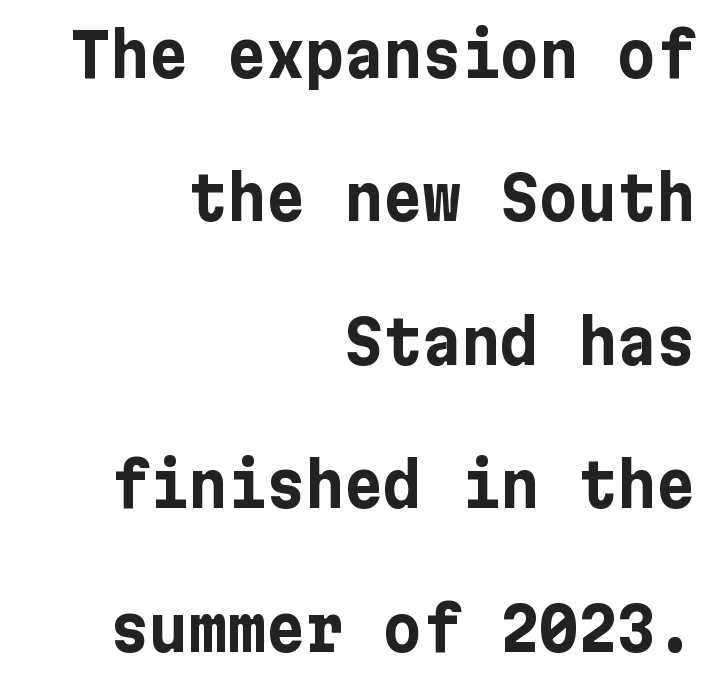
Chunky letters — that's bold for sure. Grotesque or geometric, the face here clearly has no serifs. Casual observation: everything's shoved over to the right. Letters rest on an invisible, unmarked baseline.
